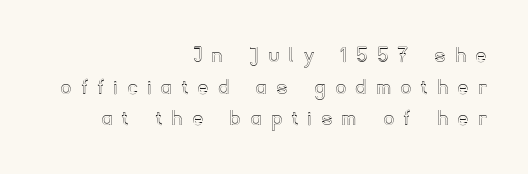
{"italic": "no", "underline": "no", "align": "right", "line_spacing": "normal", "line_spacing_ratio": 1.32, "letter_spacing": "wide", "letter_spacing_em": 0.45, "glyph_px": 24}
